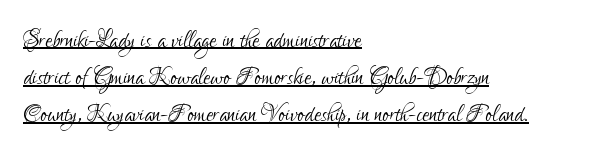
{"serif": "no", "bold": "no", "weight": "light", "width": "condensed", "stroke_contrast": "low", "x_height": "small", "monospaced": "no", "underline": "yes", "align": "left", "line_spacing_ratio": 1.2, "letter_spacing": "normal", "letter_spacing_em": 0.0, "glyph_px": 31}
